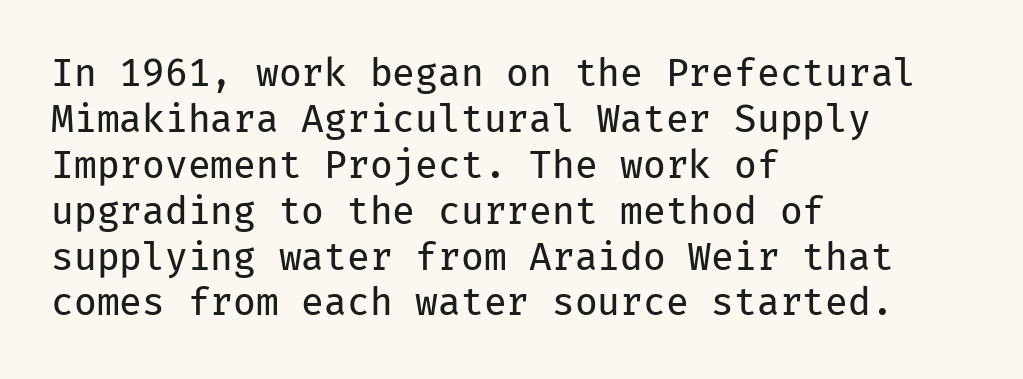
The image shows 37 px regular-weight sans-serif type, upright, monospaced; set left-aligned, line spacing 1.24x, normal letter spacing, not underlined; low stroke contrast and a medium x-height.
